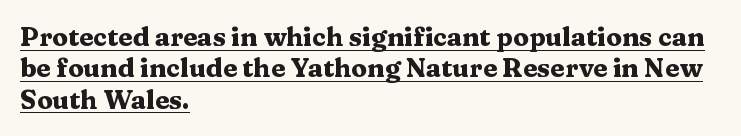
Q: Is the text bold? A: Yes.
Q: Is the text italic (slanted)? A: No, it is upright.
Q: Is the text underlined? A: Yes.
Q: How is the paragraph aligned? A: Left-aligned.
Q: Is the spacing between letters normal or unusually wide? A: Normal.
